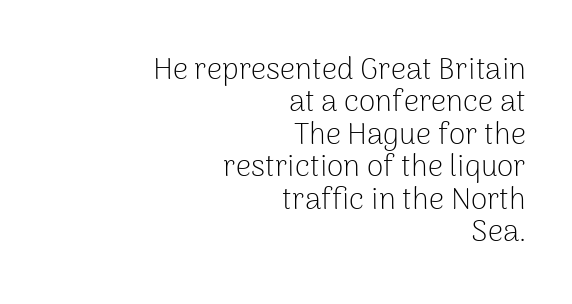
{"serif": "no", "italic": "no", "bold": "no", "weight": "light", "width": "normal", "stroke_contrast": "low", "x_height": "medium", "monospaced": "no", "underline": "no", "align": "right", "line_spacing": "tight", "line_spacing_ratio": 1.08, "letter_spacing": "normal", "letter_spacing_em": 0.0, "glyph_px": 30}
